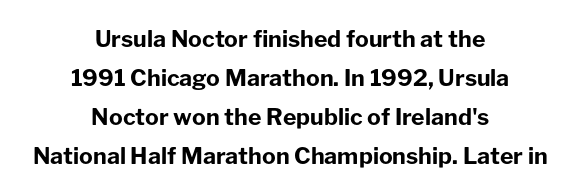
Posture: vertical. Lines of text with bare space underneath. Neither beginnings nor endings align; midpoints do. The sample has been set heavy, in full bold.
